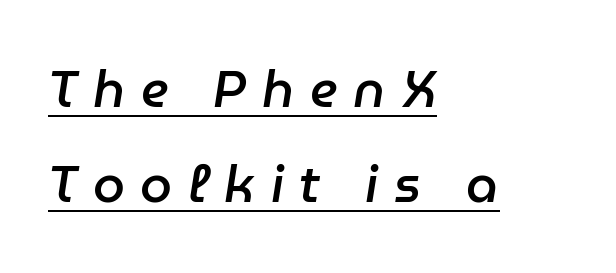
A classic flush-left, rag-right setting is used for this passage. Italic: yes, the glyphs are oblique. Display-style spreading of the glyphs; the letterfit is very open. Do the characters align in a grid? No, the font is proportional.
